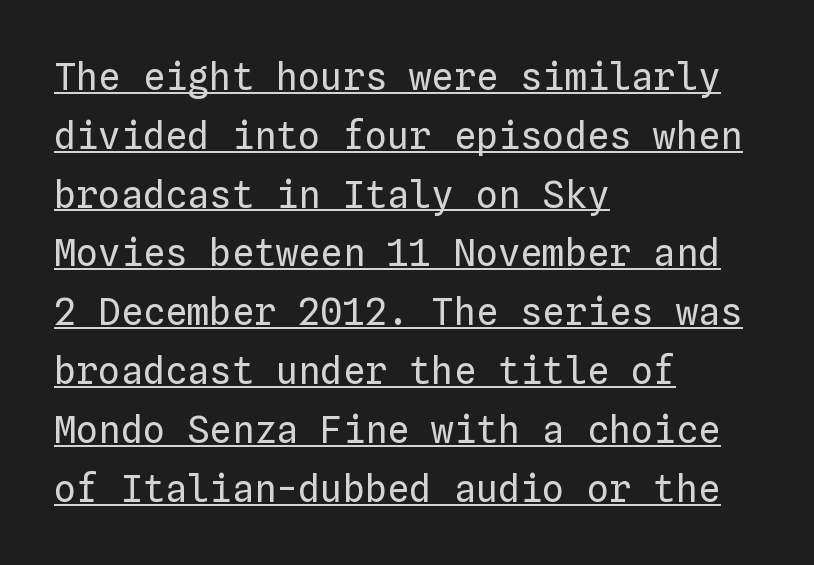
Q: Is the text bold? A: No.
Q: Is the text italic (slanted)? A: No, it is upright.
Q: Is the text underlined? A: Yes.
Q: How is the paragraph aligned? A: Left-aligned.
Q: Is the spacing between letters normal or unusually wide? A: Normal.
Q: Is the spacing between lines tight, normal or loose? A: Normal.
Q: Width (condensed, normal, or wide)? A: Normal.
Q: Stroke contrast? A: Low.
Q: x-height? A: Medium.
Q: Monospaced? A: Yes.
